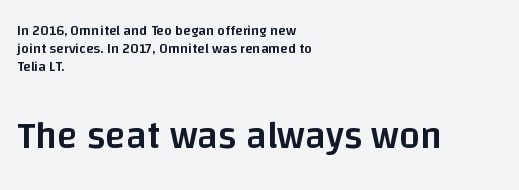
Unlike a traditional serif, this face leaves its strokes unadorned. No word sits above an underline. The paragraph shown leans on its left margin. A roman cut, with each character standing at attention. Stroke thickness is moderately raised; the sample reads as semibold. How are the letters spaced? Ordinarily, with no added tracking.
